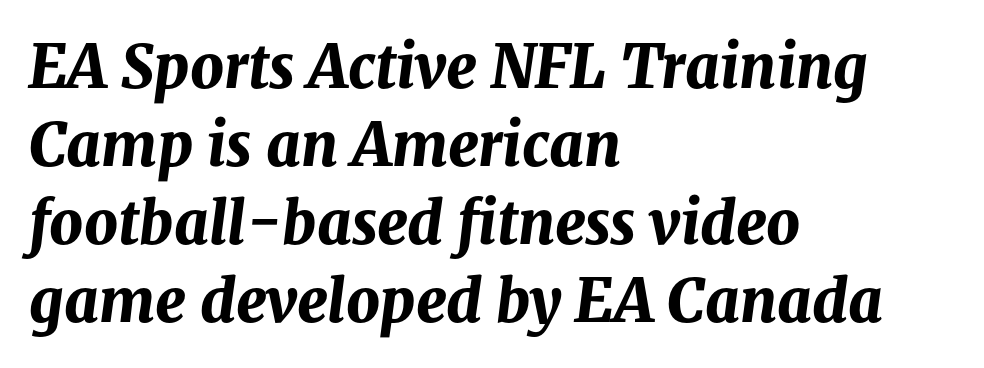
The image shows 59 px bold type, italic (leaning right); set left-aligned, normal line spacing (1.32x), normal letter spacing, not underlined; medium stroke contrast and a medium x-height.
